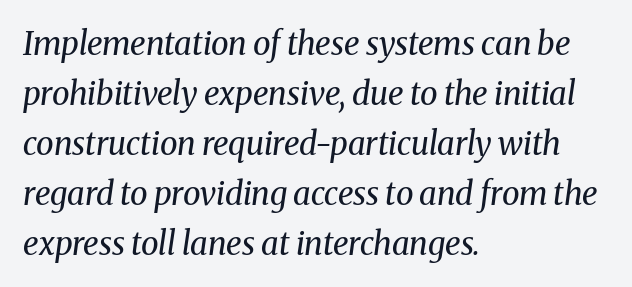
Q: Is the text bold? A: No.
Q: Is the text italic (slanted)? A: Yes, it leans right by about 8 degrees.
Q: Is the typeface a serif or a sans-serif typeface? A: Serif.
Q: Is the text underlined? A: No.
Q: How is the paragraph aligned? A: Left-aligned.
Q: Is the spacing between letters normal or unusually wide? A: Normal.
Q: Is the spacing between lines tight, normal or loose? A: Normal.
Q: Width (condensed, normal, or wide)? A: Normal.
Q: Stroke contrast? A: Medium.
Q: x-height? A: Medium.
Q: Monospaced? A: No.
